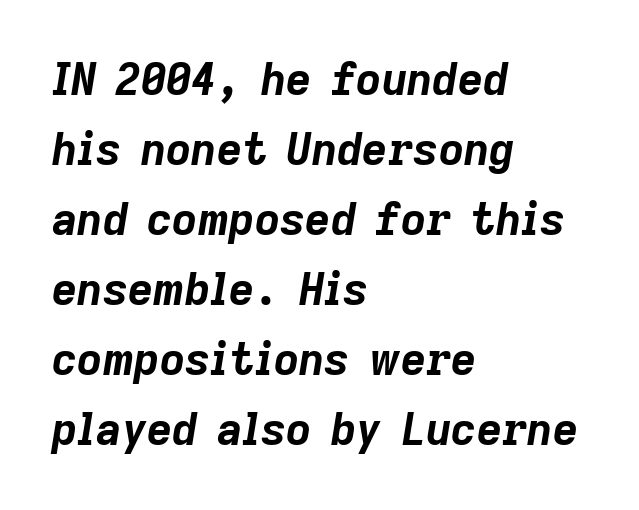
{"italic": "yes", "lean": "right", "slant_degrees": 9, "bold": "yes", "weight": "bold", "width": "normal", "stroke_contrast": "low", "x_height": "medium", "monospaced": "no", "underline": "no", "align": "left", "line_spacing": "normal", "line_spacing_ratio": 1.59, "letter_spacing": "normal", "letter_spacing_em": 0.0, "glyph_px": 44}
